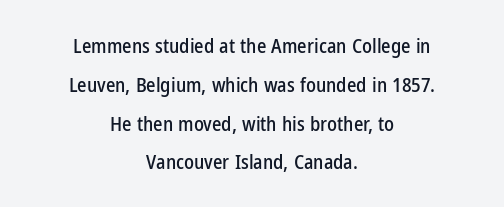
The image shows 20 px text type, upright; set centered, loose line spacing (1.94x), normal letter spacing, not underlined.
